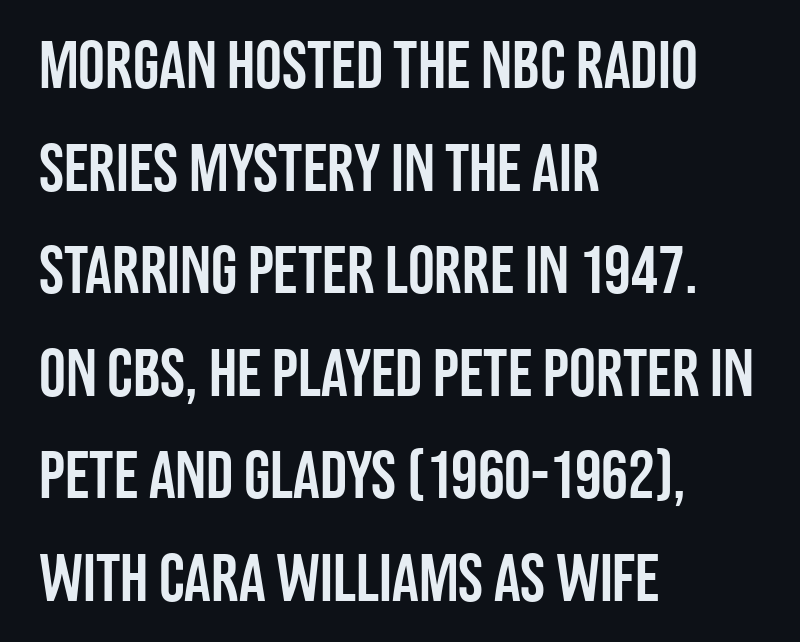
The image shows 67 px condensed sans-serif type, upright; set left-aligned, normal line spacing (1.53x), normal letter spacing, not underlined; low stroke contrast and a large x-height.
